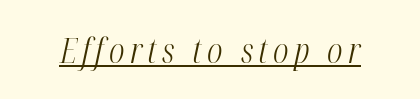
The image shows 35 px light, condensed type, italic (leaning right); set underlined; medium stroke contrast and a medium x-height.
